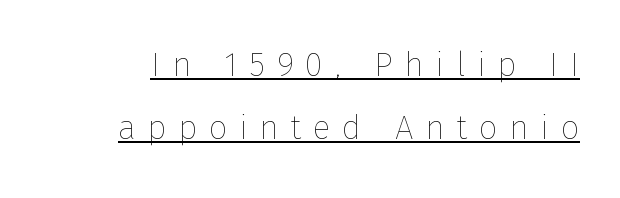
Q: Is the text bold? A: No.
Q: Is the text italic (slanted)? A: No, it is upright.
Q: Is the text underlined? A: Yes.
Q: Is the spacing between letters normal or unusually wide? A: Unusually wide.
Q: Is the spacing between lines tight, normal or loose? A: Loose.
Q: Width (condensed, normal, or wide)? A: Normal.
Q: Stroke contrast? A: Low.
Q: x-height? A: Medium.
Q: Monospaced? A: No.
